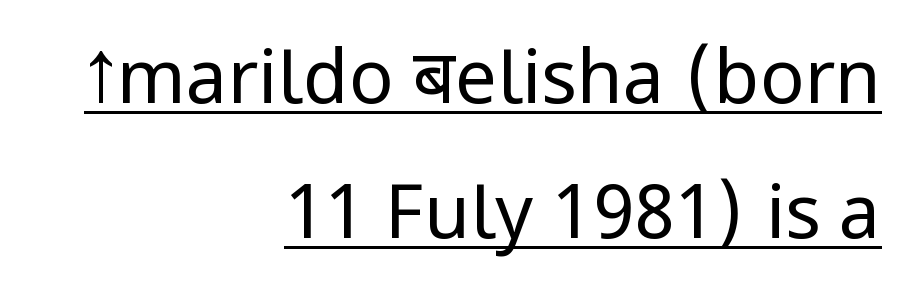
The image shows 74 px regular-weight, condensed sans-serif type, upright; set right-aligned, line spacing 1.82x, normal letter spacing, underlined; low stroke contrast and a large x-height.
